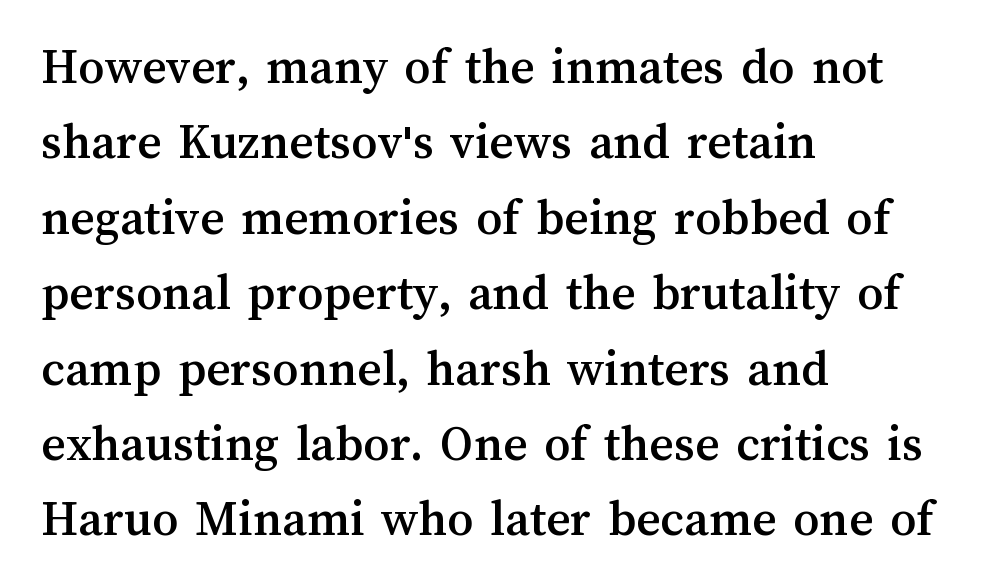
These lines are rendered in a variable-pitch font. Vertically, the passage feels balanced, rows spaced as you'd expect. If you drew a line through each stem, it would be perfectly vertical. The paragraph has a hard left edge and a soft right edge.
